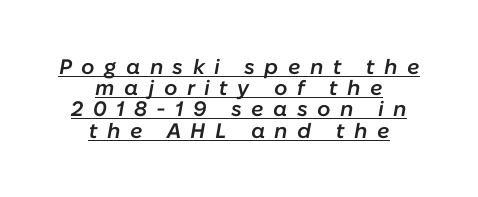
The image shows 21 px text type, italic (leaning right); set centered, tight line spacing (1.01x), unusually wide letter spacing (+0.45 em), underlined.
